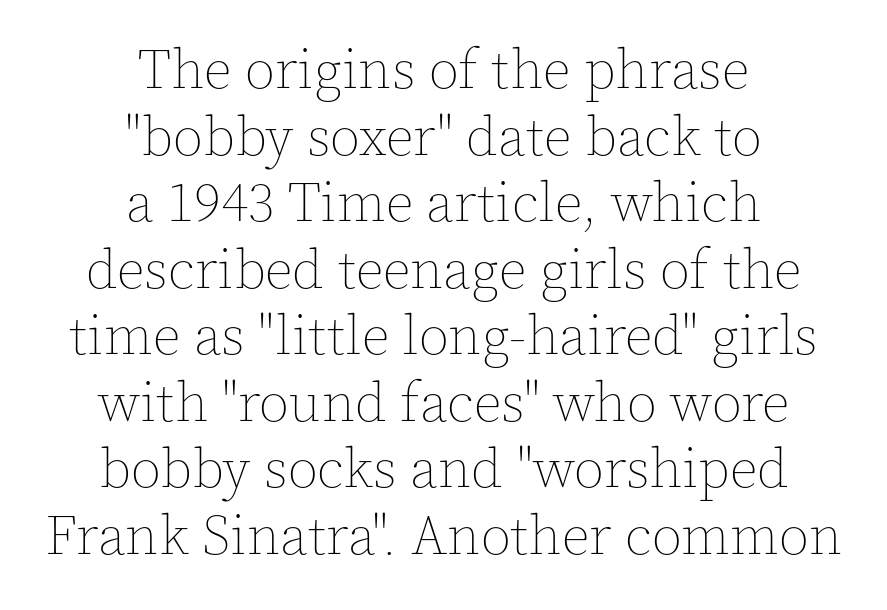
Q: Is the text bold? A: No.
Q: Is the text italic (slanted)? A: No, it is upright.
Q: Is the text underlined? A: No.
Q: How is the paragraph aligned? A: Centered.
Q: Is the spacing between letters normal or unusually wide? A: Normal.
Q: Width (condensed, normal, or wide)? A: Normal.
Q: x-height? A: Medium.
Q: Monospaced? A: No.
